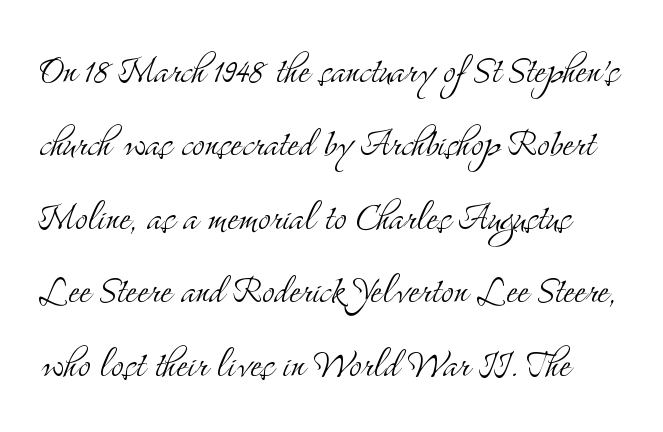
{"serif": "yes", "bold": "no", "weight": "light", "width": "condensed", "stroke_contrast": "medium", "x_height": "small", "monospaced": "no", "underline": "no", "line_spacing": "normal", "line_spacing_ratio": 1.53, "letter_spacing": "normal", "letter_spacing_em": 0.0, "glyph_px": 48}
